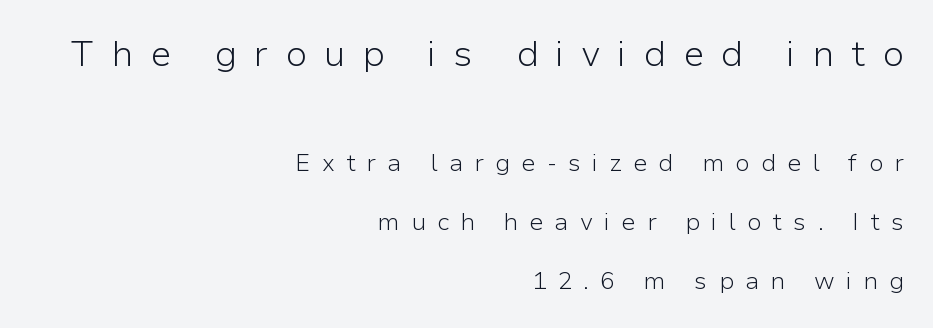
The image shows 36 px light sans-serif type, upright; set right-aligned, loose line spacing (2.46x), unusually wide letter spacing (+0.46 em), not underlined; the first (top) block is 1.5x larger; low stroke contrast and a medium x-height.
